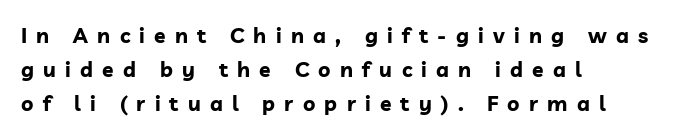
The image shows 21 px bold type, upright; set left-aligned, normal line spacing (1.62x), unusually wide letter spacing (+0.44 em), not underlined.
